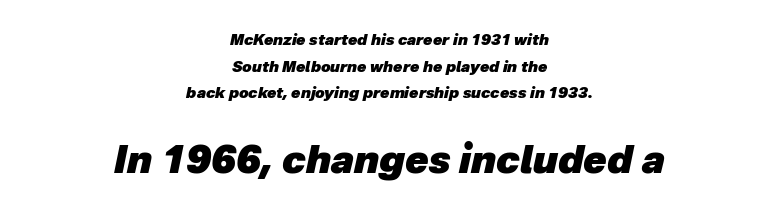
{"italic": "yes", "lean": "right", "slant_degrees": 12, "bold": "yes", "weight": "heavy", "width": "normal", "stroke_contrast": "low", "x_height": "medium", "monospaced": "no", "underline": "no", "align": "center", "line_spacing_ratio": 1.77, "letter_spacing": "normal", "letter_spacing_em": 0.0, "larger_block": "second", "size_ratio": 2.53, "glyph_px": 38}
